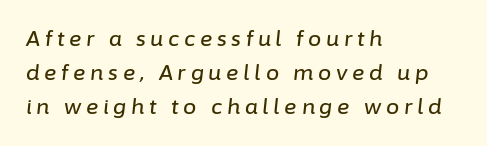
These lines were composed using italics. The line texture is sparse and dotted thanks to wide tracking. A student would call this left alignment; a typographer would say flush left, rag right. Regular leading. Nobody drew a line under any word here.
